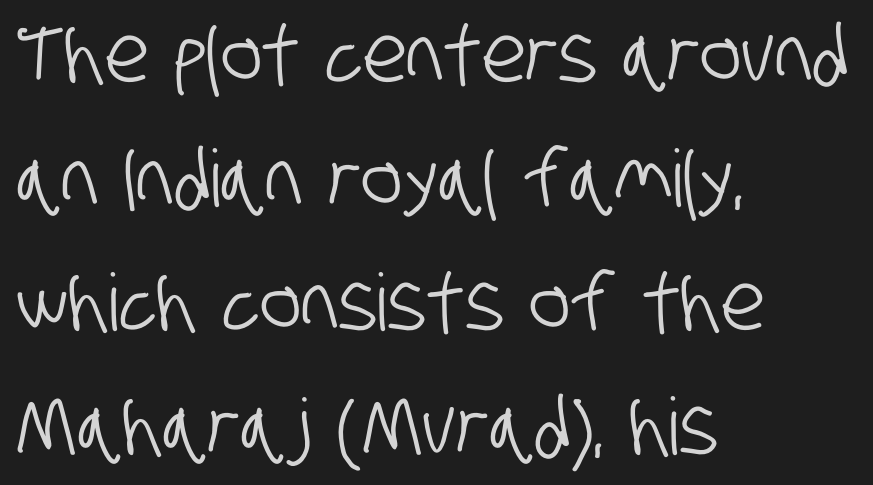
Q: Is the typeface a serif or a sans-serif typeface? A: Sans-serif.
Q: Is the text underlined? A: No.
Q: How is the paragraph aligned? A: Left-aligned.
Q: Is the spacing between letters normal or unusually wide? A: Normal.
Q: Is the spacing between lines tight, normal or loose? A: Normal.
Q: Width (condensed, normal, or wide)? A: Condensed.
Q: Stroke contrast? A: Low.
Q: x-height? A: Large.
Q: Monospaced? A: No.
